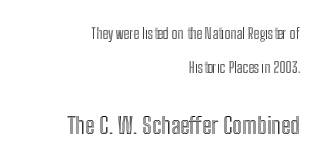
Q: Is the text italic (slanted)? A: No, it is upright.
Q: Is the text underlined? A: No.
Q: How is the paragraph aligned? A: Right-aligned.
Q: Is the spacing between letters normal or unusually wide? A: Normal.
Q: Is the spacing between lines tight, normal or loose? A: Loose.
Q: Which block of text is set in a larger size, the first (top) or the second (bottom)? A: The second (bottom) one.
